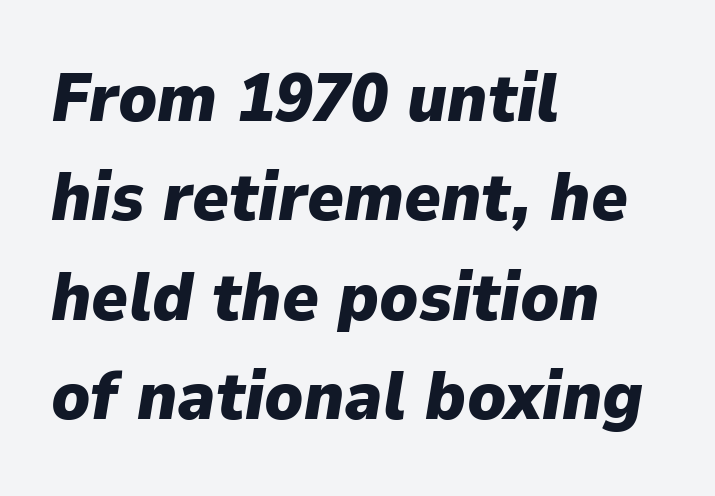
The image shows 69 px heavy type, italic (leaning right); set left-aligned, normal line spacing (1.44x), normal letter spacing, not underlined; low stroke contrast and a medium x-height.
